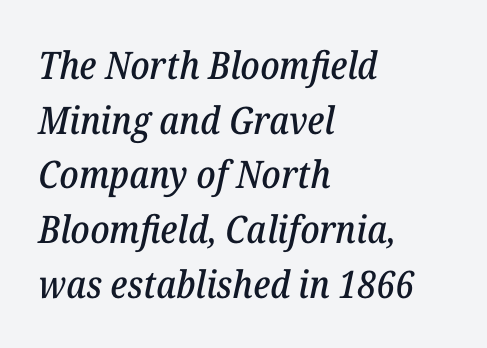
{"serif": "yes", "italic": "yes", "lean": "right", "slant_degrees": 12, "width": "normal", "stroke_contrast": "low", "x_height": "medium", "monospaced": "no", "underline": "no", "align": "left", "line_spacing": "normal", "line_spacing_ratio": 1.44, "letter_spacing": "normal", "letter_spacing_em": 0.0, "glyph_px": 38}
